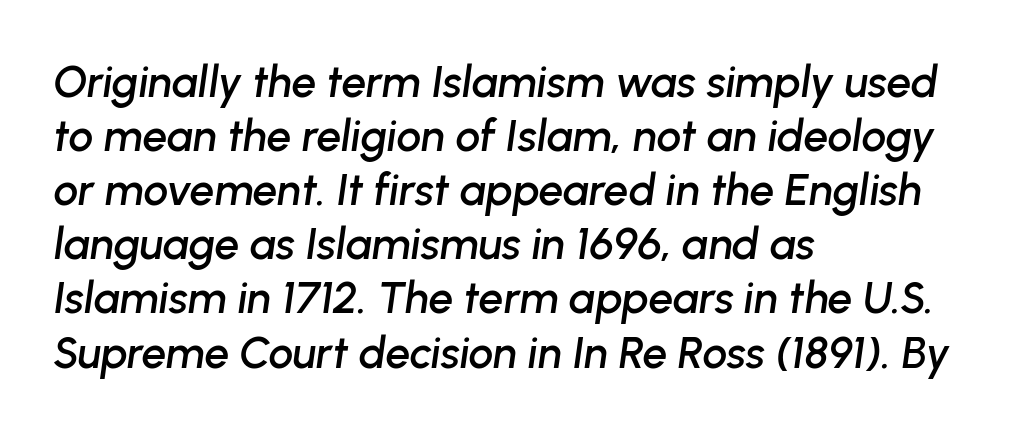
{"italic": "yes", "lean": "right", "slant_degrees": 8, "width": "normal", "stroke_contrast": "low", "x_height": "medium", "monospaced": "no", "underline": "no", "align": "left", "line_spacing_ratio": 1.23, "letter_spacing": "normal", "letter_spacing_em": 0.0, "glyph_px": 44}
